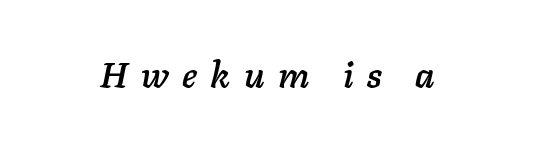
What stands out about the letter spacing? Its width — letters are far apart. You could not count columns in this text — the font is proportionally spaced. A typesetter would mark this as italic. Decoration check: the copy has no underline. This sample is center-justified, so both line endings float freely.
